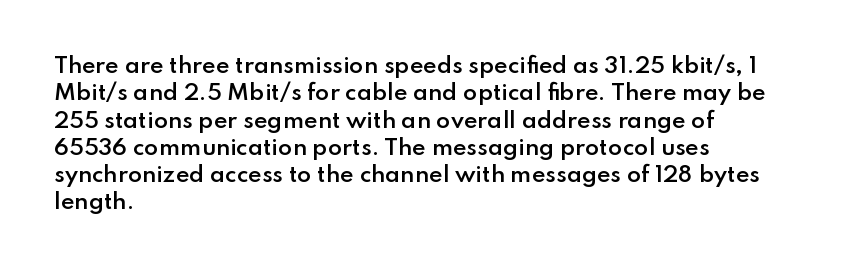
Q: Is the text bold? A: Semi-bold.
Q: Is the text italic (slanted)? A: No, it is upright.
Q: Is the text underlined? A: No.
Q: How is the paragraph aligned? A: Left-aligned.
Q: Is the spacing between letters normal or unusually wide? A: Normal.
Q: Is the spacing between lines tight, normal or loose? A: Normal.
